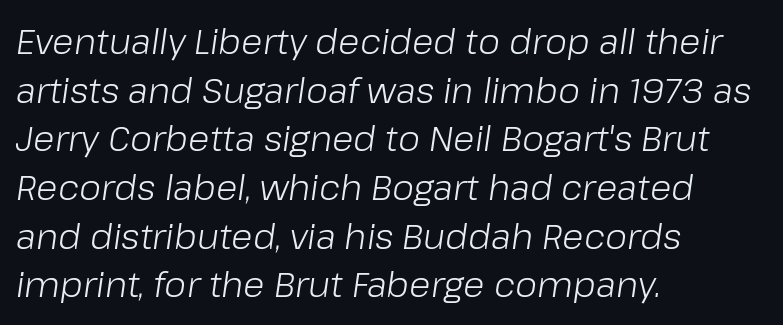
Q: Is the text bold? A: No.
Q: Is the text italic (slanted)? A: Yes, it leans right by about 8 degrees.
Q: Is the text underlined? A: No.
Q: How is the paragraph aligned? A: Left-aligned.
Q: Is the spacing between letters normal or unusually wide? A: Normal.
Q: Is the spacing between lines tight, normal or loose? A: Normal.
Q: Width (condensed, normal, or wide)? A: Normal.
Q: Stroke contrast? A: Low.
Q: x-height? A: Medium.
Q: Monospaced? A: No.
